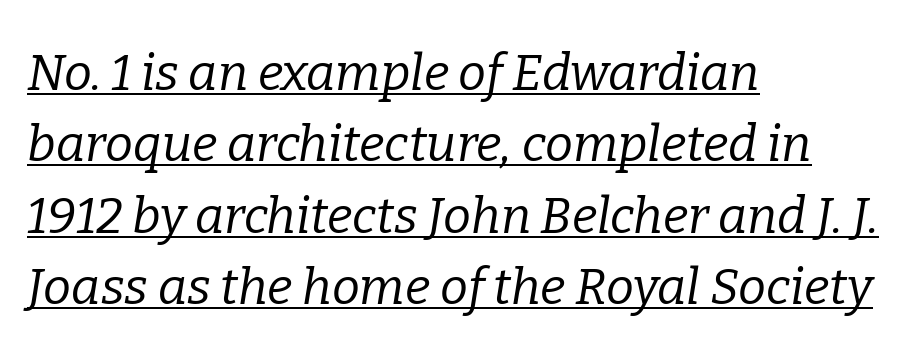
Q: Is the text bold? A: No.
Q: Is the text italic (slanted)? A: Yes, it leans right by about 9 degrees.
Q: Is the typeface a serif or a sans-serif typeface? A: Serif.
Q: Is the text underlined? A: Yes.
Q: How is the paragraph aligned? A: Left-aligned.
Q: Is the spacing between letters normal or unusually wide? A: Normal.
Q: Is the spacing between lines tight, normal or loose? A: Normal.
Q: Width (condensed, normal, or wide)? A: Normal.
Q: Stroke contrast? A: Low.
Q: x-height? A: Medium.
Q: Monospaced? A: No.
